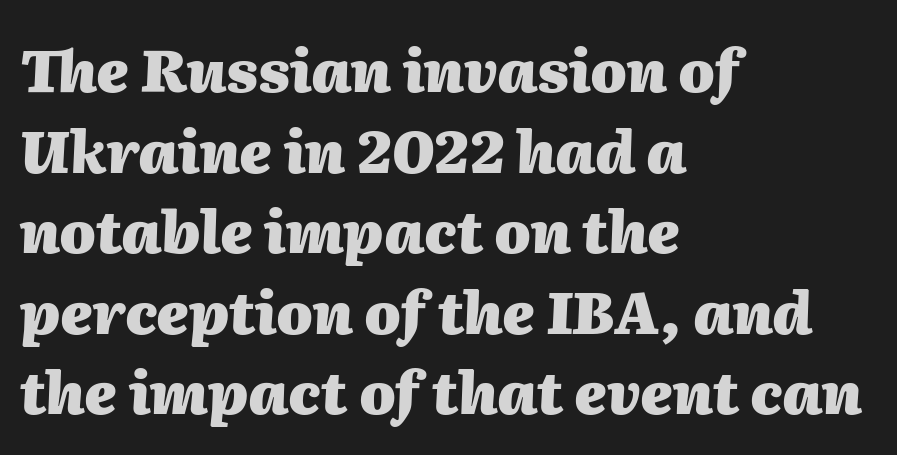
Designer's note — italics engaged. Normally led — the rows are evenly, conventionally spaced. Check under the words: just untouched page. The passage shown is emphatically bold. The rendering anchors every line to the left-hand side.
